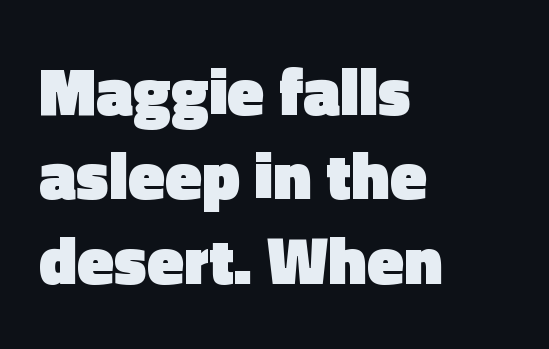
The image shows 67 px heavy sans-serif type, upright; set left-aligned, normal line spacing (1.26x), normal letter spacing, not underlined; a medium x-height.
